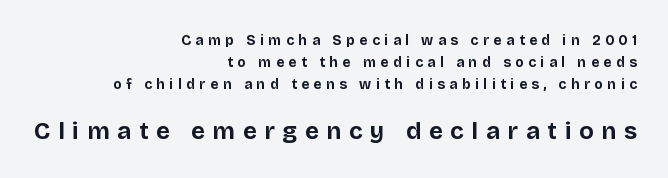
The image shows 24 px bold type, upright; set right-aligned, normal line spacing (1.57x), unusually wide letter spacing (+0.32 em), not underlined; the second (bottom) block is 1.71x larger.
